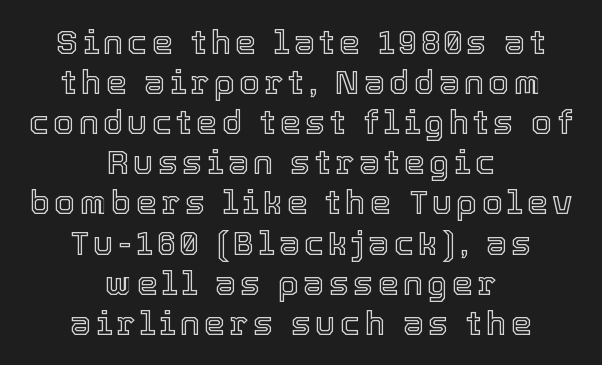
{"italic": "no", "width": "normal", "x_height": "medium", "monospaced": "no", "underline": "no", "align": "center", "line_spacing_ratio": 1.18, "glyph_px": 34}
